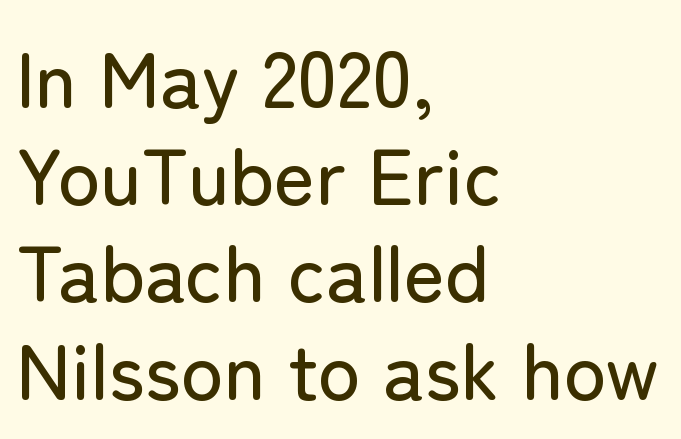
Q: Is the text italic (slanted)? A: No, it is upright.
Q: Is the typeface a serif or a sans-serif typeface? A: Sans-serif.
Q: Is the text underlined? A: No.
Q: How is the paragraph aligned? A: Left-aligned.
Q: Is the spacing between letters normal or unusually wide? A: Normal.
Q: Width (condensed, normal, or wide)? A: Normal.
Q: Stroke contrast? A: Low.
Q: x-height? A: Medium.
Q: Monospaced? A: No.
